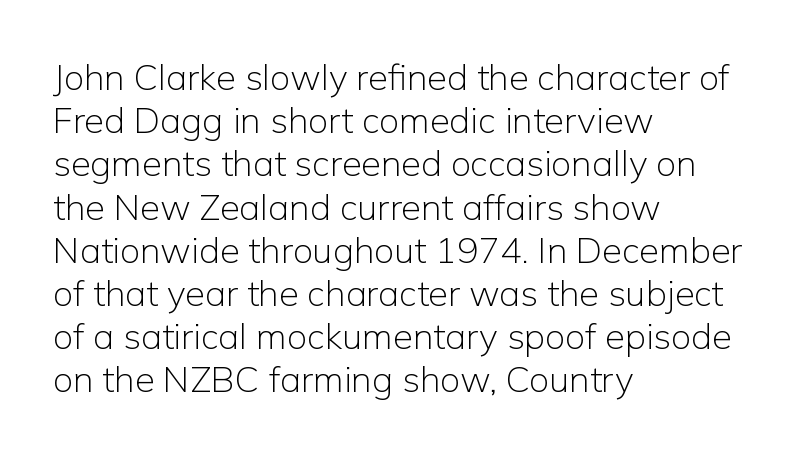
{"serif": "no", "italic": "no", "bold": "no", "weight": "light", "width": "normal", "stroke_contrast": "low", "x_height": "medium", "monospaced": "no", "underline": "no", "align": "left", "line_spacing_ratio": 1.2, "letter_spacing": "normal", "letter_spacing_em": 0.0, "glyph_px": 36}
